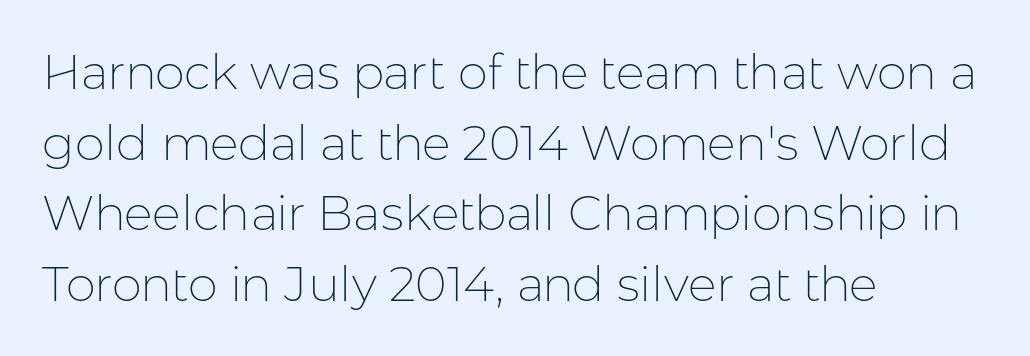
Q: Is the text bold? A: No.
Q: Is the text italic (slanted)? A: No, it is upright.
Q: Is the typeface a serif or a sans-serif typeface? A: Sans-serif.
Q: Is the text underlined? A: No.
Q: How is the paragraph aligned? A: Left-aligned.
Q: Is the spacing between letters normal or unusually wide? A: Normal.
Q: Is the spacing between lines tight, normal or loose? A: Normal.
Q: Width (condensed, normal, or wide)? A: Normal.
Q: Stroke contrast? A: Low.
Q: x-height? A: Medium.
Q: Monospaced? A: No.
